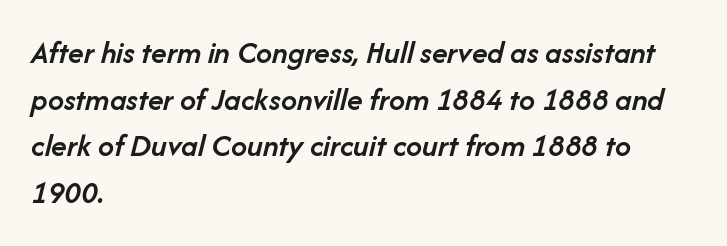
{"italic": "yes", "lean": "right", "slant_degrees": 14, "bold": "semi", "weight": "semibold", "width": "normal", "stroke_contrast": "low", "x_height": "medium", "monospaced": "no", "underline": "no", "align": "left", "line_spacing": "normal", "line_spacing_ratio": 1.46, "letter_spacing": "normal", "letter_spacing_em": 0.0, "glyph_px": 32}
